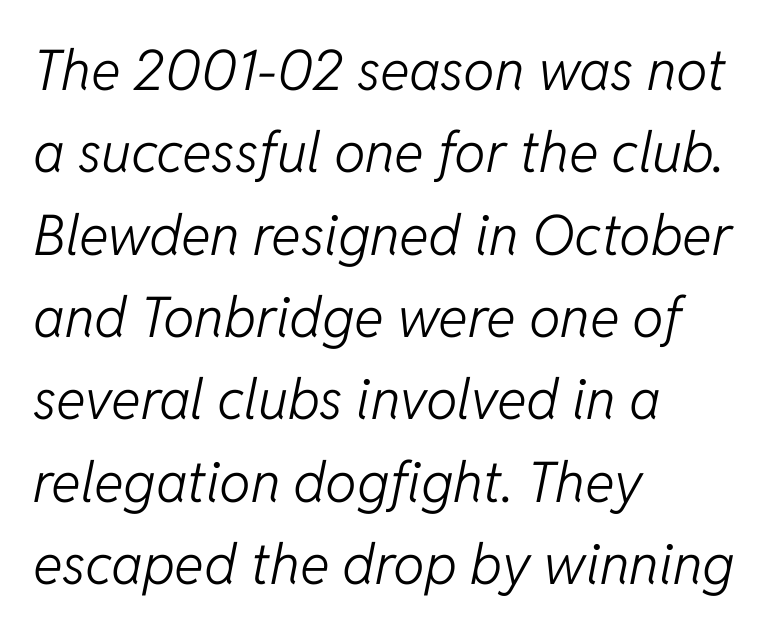
Q: Is the text bold? A: No.
Q: Is the text italic (slanted)? A: Yes, it leans right by about 11 degrees.
Q: Is the text underlined? A: No.
Q: How is the paragraph aligned? A: Left-aligned.
Q: Is the spacing between letters normal or unusually wide? A: Normal.
Q: Is the spacing between lines tight, normal or loose? A: Normal.
Q: Width (condensed, normal, or wide)? A: Normal.
Q: Stroke contrast? A: Low.
Q: x-height? A: Medium.
Q: Monospaced? A: No.
